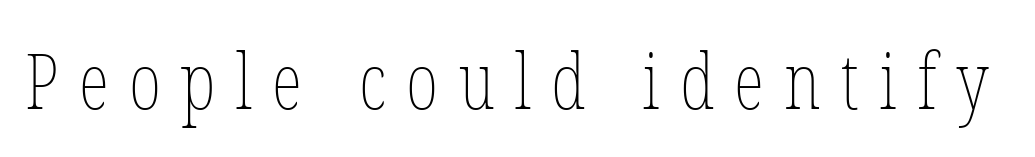
This sample has the flowing, uneven cadence of proportional lettering. Bare-footed words on every line. Notice how the stems are strictly vertical — no italics here. Letters have the restrained weight of plain body copy at most. Letter spacing: wide.
